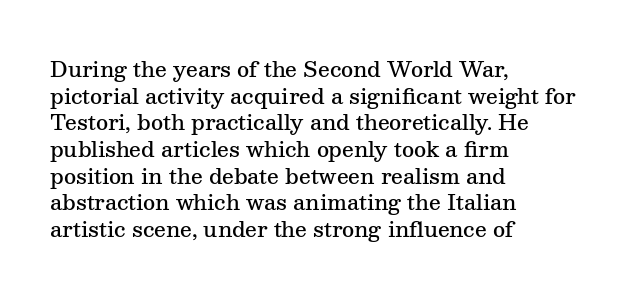
The image shows 21 px text type, upright; set left-aligned, normal line spacing (1.27x), normal letter spacing, not underlined.
